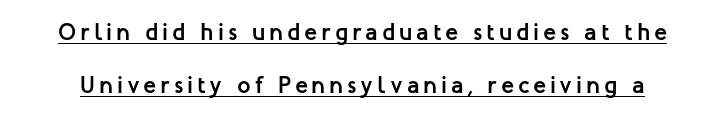
If you measured baseline to baseline, you'd find a long distance. Has an underline been added? It has. The lettering stays uniformly vertical, giving the passage a roman look. Heavy-handed strokes throughout: this text is bold.
